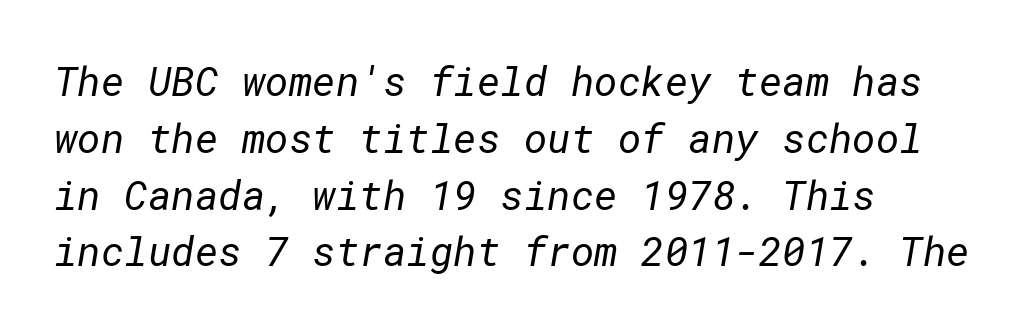
The image shows 40 px regular-weight sans-serif type; set left-aligned, normal line spacing (1.42x), normal letter spacing, not underlined; low stroke contrast and a medium x-height.
